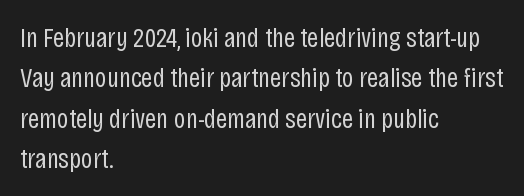
Q: Is the text bold? A: No.
Q: Is the text italic (slanted)? A: No, it is upright.
Q: Is the typeface a serif or a sans-serif typeface? A: Sans-serif.
Q: Is the text underlined? A: No.
Q: How is the paragraph aligned? A: Left-aligned.
Q: Is the spacing between letters normal or unusually wide? A: Normal.
Q: Is the spacing between lines tight, normal or loose? A: Normal.
Q: Width (condensed, normal, or wide)? A: Condensed.
Q: Stroke contrast? A: Low.
Q: x-height? A: Large.
Q: Monospaced? A: No.
